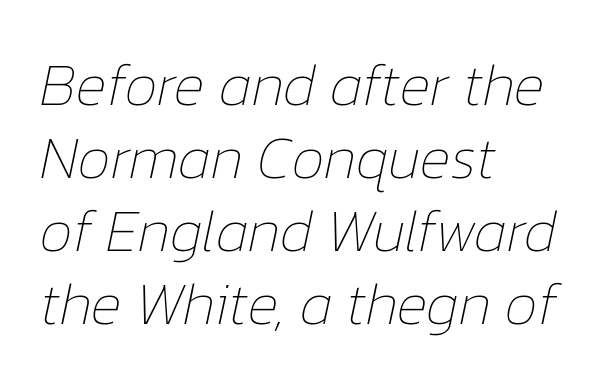
The image shows 59 px thin type, italic (leaning right); set left-aligned, line spacing 1.24x, normal letter spacing, not underlined; low stroke contrast and a medium x-height.
